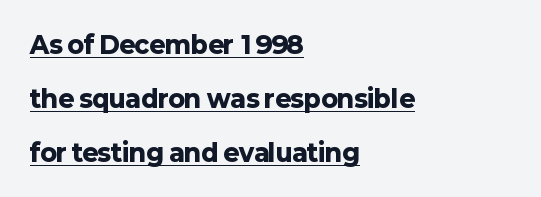
Q: Is the text bold? A: Yes.
Q: Is the text italic (slanted)? A: No, it is upright.
Q: Is the text underlined? A: Yes.
Q: How is the paragraph aligned? A: Left-aligned.
Q: Is the spacing between letters normal or unusually wide? A: Normal.
Q: Is the spacing between lines tight, normal or loose? A: Loose.
